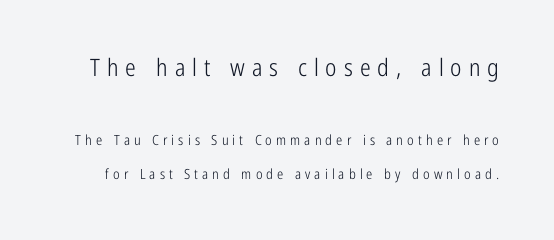
Does the lettering tilt? It doesn't — this is upright. Ink coverage per letter is moderate at most. Top chunk: large. Bottom chunk: small. Inter-character spacing is expanded well beyond the font's built-in metrics. Vertical spacing — loose.
